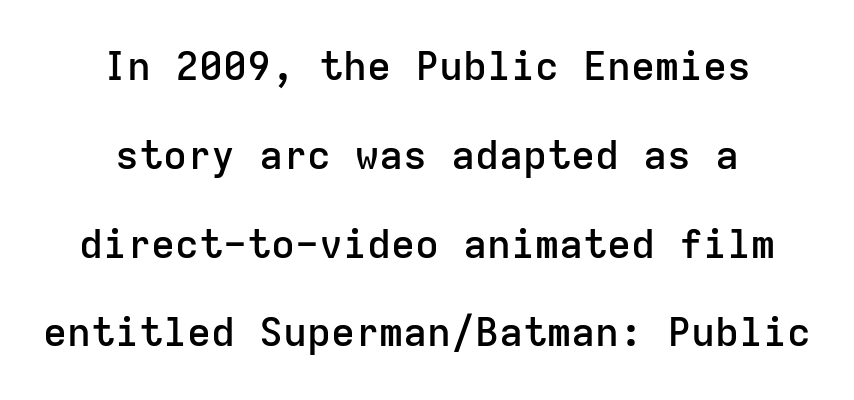
The image shows 40 px semibold sans-serif type, upright, monospaced; set centered, loose line spacing (2.22x), normal letter spacing, not underlined; low stroke contrast and a medium x-height.
